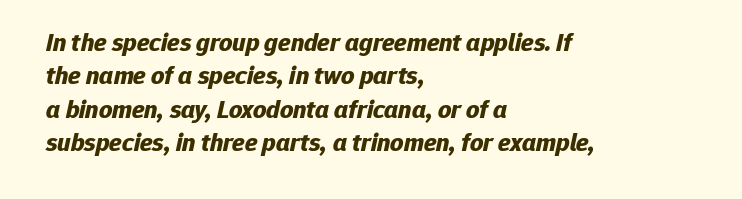
Horizontal alignment here is leftward, the default for most running prose. The letters are bold, with thick, heavy strokes. This sample keeps an unexceptional amount of space between lines. Words float on clear page, feet unadorned. The text carries the slant typical of an italic or oblique font. The passage shown has conventional tracking throughout.
